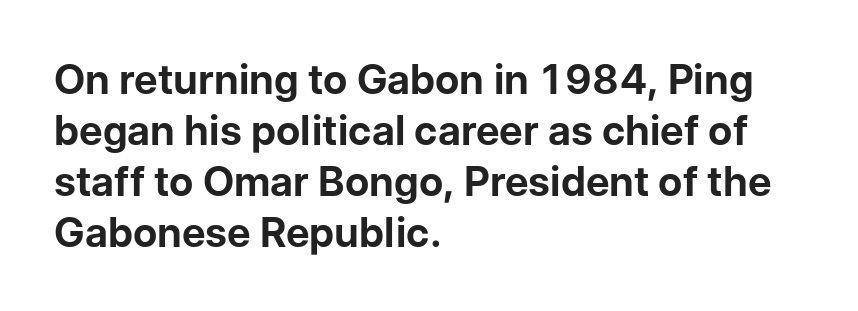
{"serif": "no", "italic": "no", "bold": "yes", "weight": "bold", "width": "normal", "stroke_contrast": "low", "x_height": "medium", "monospaced": "no", "underline": "no", "align": "left", "line_spacing_ratio": 1.24, "letter_spacing": "normal", "letter_spacing_em": 0.0, "glyph_px": 41}
